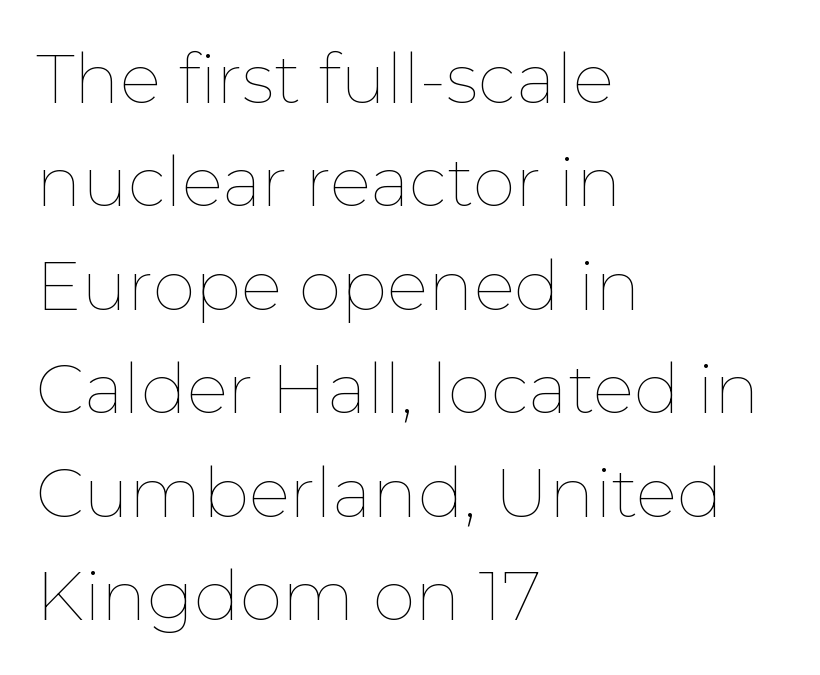
{"italic": "no", "bold": "no", "weight": "thin", "width": "normal", "stroke_contrast": "low", "x_height": "medium", "monospaced": "no", "underline": "no", "align": "left", "line_spacing": "normal", "line_spacing_ratio": 1.5, "letter_spacing": "normal", "letter_spacing_em": 0.0, "glyph_px": 69}
